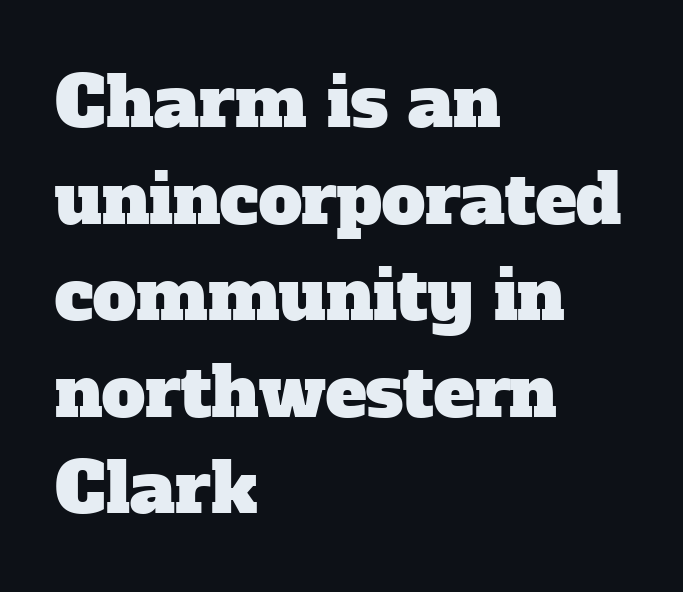
Q: Is the typeface a serif or a sans-serif typeface? A: Serif.
Q: Is the text underlined? A: No.
Q: How is the paragraph aligned? A: Left-aligned.
Q: Is the spacing between letters normal or unusually wide? A: Normal.
Q: Is the spacing between lines tight, normal or loose? A: Normal.
Q: Width (condensed, normal, or wide)? A: Normal.
Q: Stroke contrast? A: Low.
Q: x-height? A: Medium.
Q: Monospaced? A: No.
